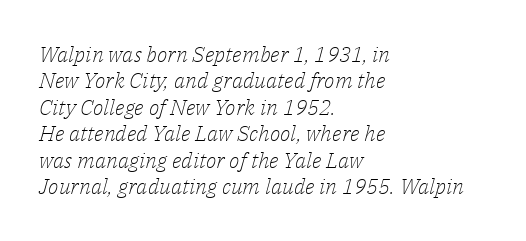
Underlining? Definitely not there. Posture: slanted. Is the block centered? No — it sits flush against the left margin. Honestly, the letter spacing is just normal — you wouldn't notice it. Stroke thickness stays within the range of a standard reading face or lighter.
